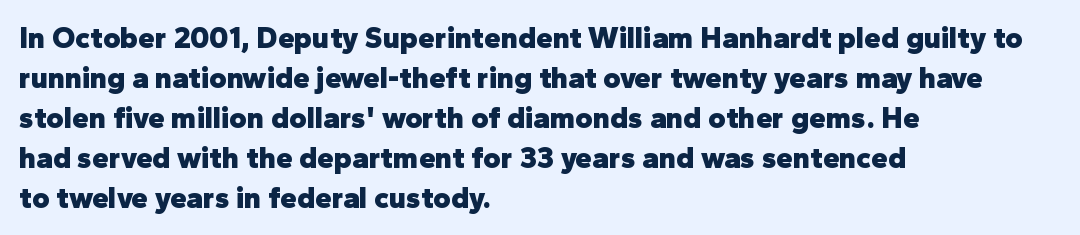
This rendering leaves character spacing at its baseline value. Plenty of ink on the page — the face is bold. The type family on display is of the sans-serif kind. All the whitespace from short lines collects on the right.
